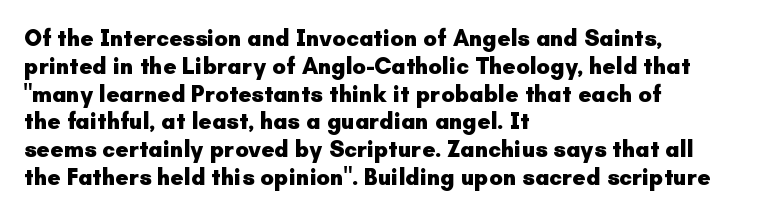
Q: Is the text bold? A: Yes.
Q: Is the text italic (slanted)? A: No, it is upright.
Q: Is the text underlined? A: No.
Q: How is the paragraph aligned? A: Left-aligned.
Q: Is the spacing between letters normal or unusually wide? A: Normal.
